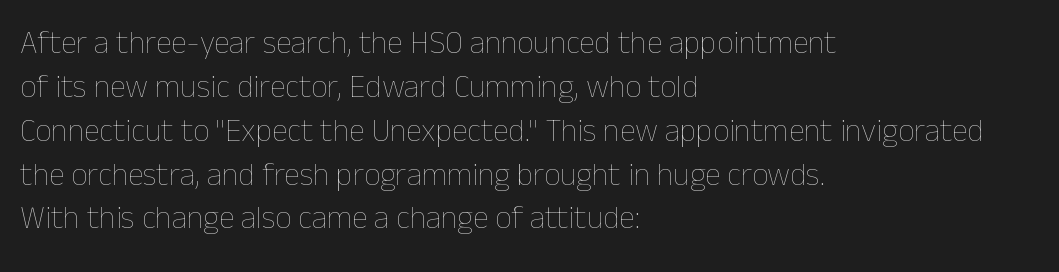
Q: Is the text bold? A: No.
Q: Is the text italic (slanted)? A: No, it is upright.
Q: Is the text underlined? A: No.
Q: How is the paragraph aligned? A: Left-aligned.
Q: Is the spacing between letters normal or unusually wide? A: Normal.
Q: Is the spacing between lines tight, normal or loose? A: Normal.
Q: Width (condensed, normal, or wide)? A: Normal.
Q: Stroke contrast? A: Low.
Q: x-height? A: Medium.
Q: Monospaced? A: No.
